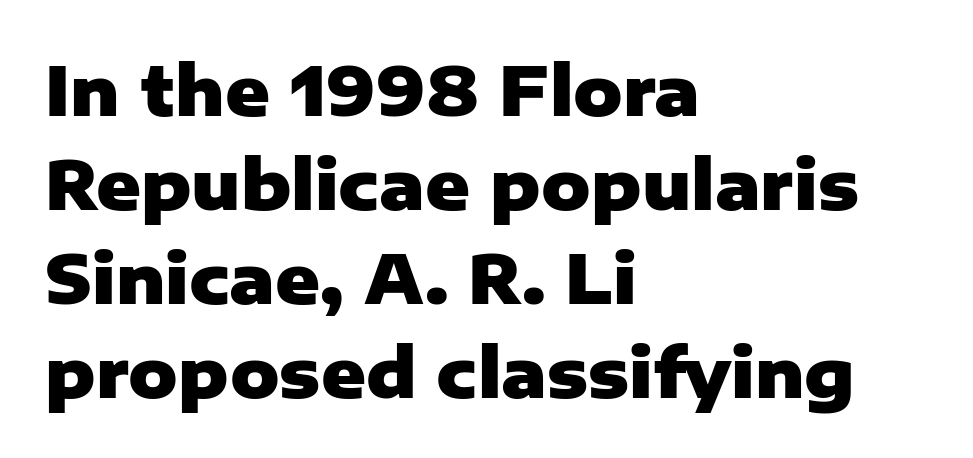
The axis of the letterforms is exactly vertical. The ragged edge is on the right, which tells us the setting is flush left. Compared with an ordinary text face, these strokes are far heavier — a full bold. Character widths vary here, with narrow letters taking less room than wide ones. Does extra space separate the letters? No, they use regular spacing.
